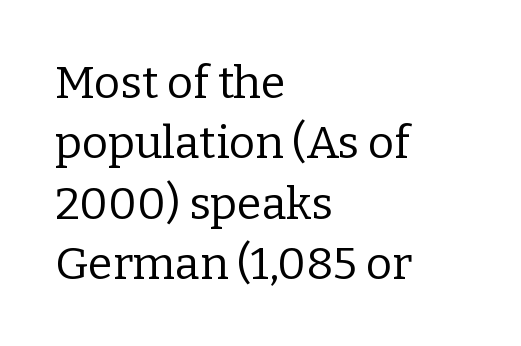
Q: Is the text bold? A: No.
Q: Is the text italic (slanted)? A: No, it is upright.
Q: Is the typeface a serif or a sans-serif typeface? A: Serif.
Q: Is the text underlined? A: No.
Q: How is the paragraph aligned? A: Left-aligned.
Q: Is the spacing between letters normal or unusually wide? A: Normal.
Q: Is the spacing between lines tight, normal or loose? A: Normal.
Q: Width (condensed, normal, or wide)? A: Normal.
Q: Stroke contrast? A: Low.
Q: x-height? A: Medium.
Q: Monospaced? A: No.
